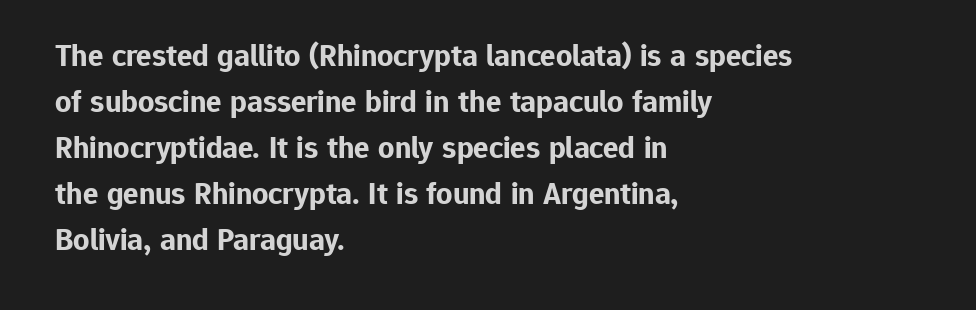
This sample uses a sans-serif face. Nothing unusual about the tracking: characters are spaced as the font intends. The specimen reads as upright at a glance. Descenders hang freely into open space. Spacing verdict: proportional, widths tailored to each character. Is the block centered? No — it sits flush against the left margin.
